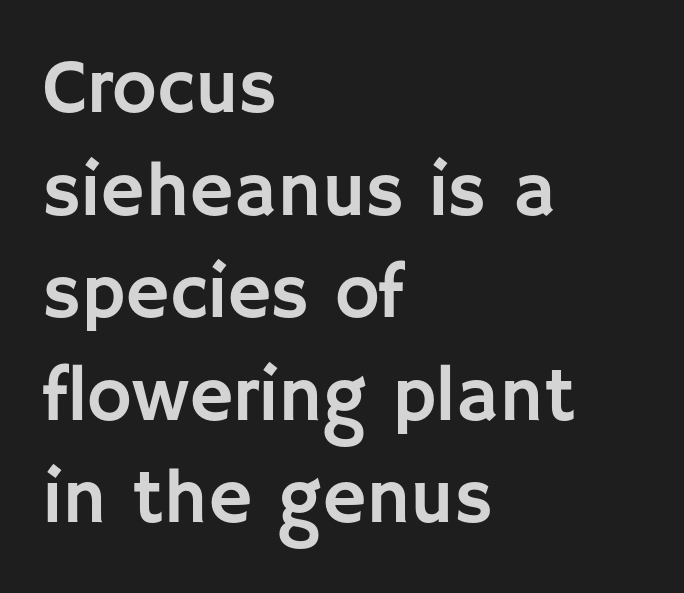
The image shows 76 px sans-serif type, upright; set left-aligned, normal line spacing (1.35x), normal letter spacing, not underlined; low stroke contrast and a large x-height.
